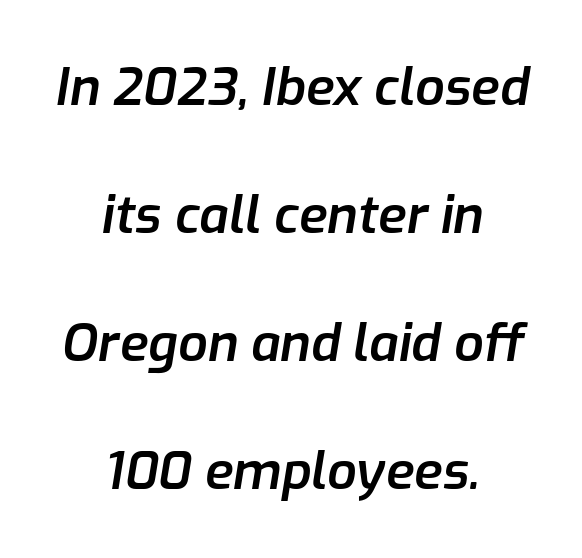
{"italic": "yes", "lean": "right", "slant_degrees": 9, "bold": "semi", "weight": "semibold", "width": "normal", "stroke_contrast": "low", "x_height": "medium", "monospaced": "no", "underline": "no", "align": "center", "line_spacing": "loose", "line_spacing_ratio": 2.46, "letter_spacing": "normal", "letter_spacing_em": 0.0, "glyph_px": 52}
